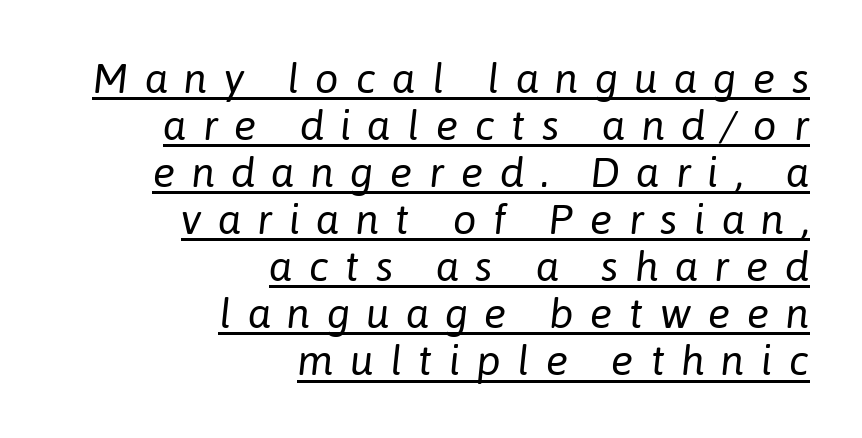
Spacing between characters has been opened up far beyond the box default. Is there much room between lines? No — they nearly touch. An italicized treatment has been applied to the whole sample. The rag falls on the left side of this text block. Like a heading marked for emphasis, these lines bear an underscore.
